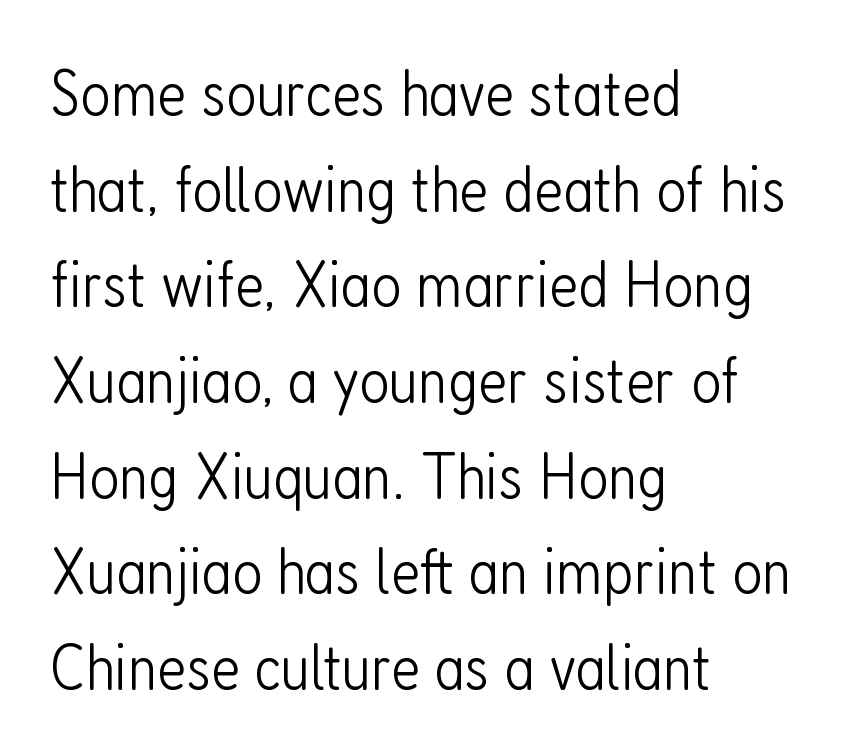
Q: Is the text bold? A: No.
Q: Is the text italic (slanted)? A: No, it is upright.
Q: Is the typeface a serif or a sans-serif typeface? A: Sans-serif.
Q: Is the text underlined? A: No.
Q: How is the paragraph aligned? A: Left-aligned.
Q: Is the spacing between letters normal or unusually wide? A: Normal.
Q: Is the spacing between lines tight, normal or loose? A: Normal.
Q: Width (condensed, normal, or wide)? A: Condensed.
Q: Stroke contrast? A: Low.
Q: x-height? A: Medium.
Q: Monospaced? A: No.
